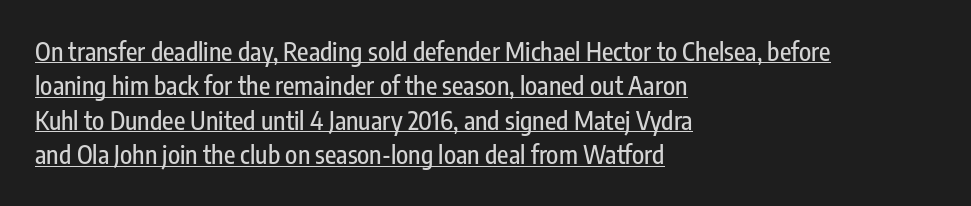
The image shows 25 px text type, upright; set left-aligned, normal line spacing (1.38x), normal letter spacing, underlined.
